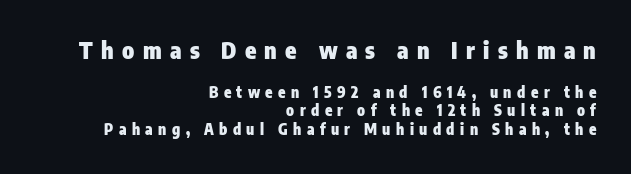
Tall strokes in this sample are plumb rather than angled. The face used here appears at its bigger size in the upper chunk. Short note: letters widely spaced. Descenders hang freely into open space. Students, this is bold: see how much ink each stroke carries.
